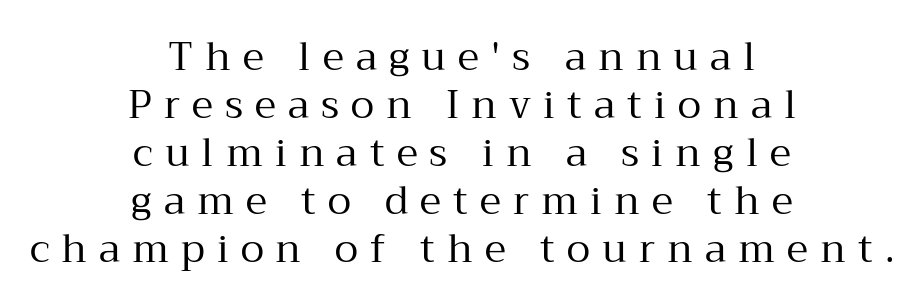
The string is rendered with underlining switched off. Regarding serifs, this sample has them. Do the characters align in a grid? No, the font is proportional. Weight: regular or lighter.
